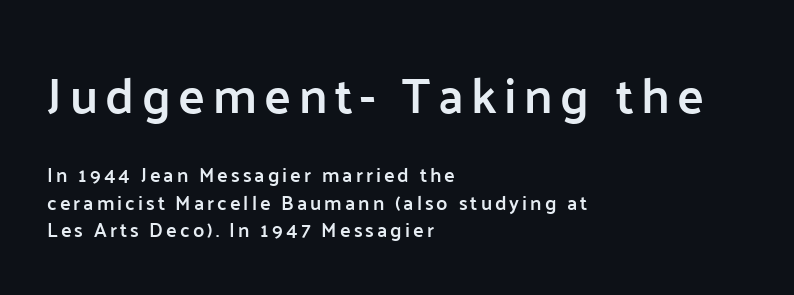
{"serif": "no", "italic": "no", "bold": "semi", "weight": "semibold", "width": "normal", "stroke_contrast": "low", "x_height": "medium", "monospaced": "no", "underline": "no", "align": "left", "line_spacing": "normal", "line_spacing_ratio": 1.37, "larger_block": "first", "size_ratio": 2.5, "glyph_px": 50}
